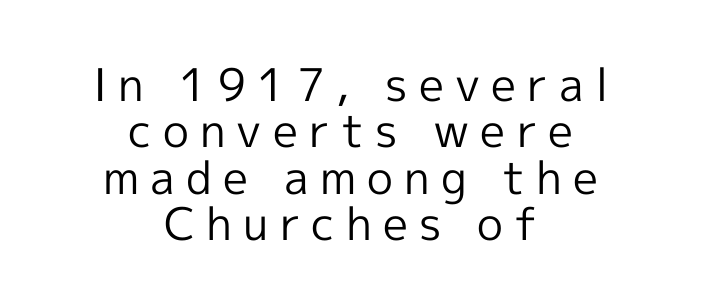
Each line is balanced around a shared central axis. The designer dialed line spacing down below the default. Here the designer chose a conventional face with non-uniform glyph widths. Descender tails drop into unmarked territory. Compared with a typical body face, this is equally light or lighter still.
